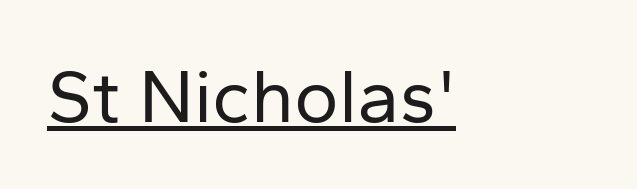
Q: Is the text bold? A: No.
Q: Is the text italic (slanted)? A: No, it is upright.
Q: Is the typeface a serif or a sans-serif typeface? A: Sans-serif.
Q: Is the text underlined? A: Yes.
Q: Is the spacing between letters normal or unusually wide? A: Normal.
Q: Width (condensed, normal, or wide)? A: Normal.
Q: Stroke contrast? A: Low.
Q: x-height? A: Medium.
Q: Monospaced? A: No.
